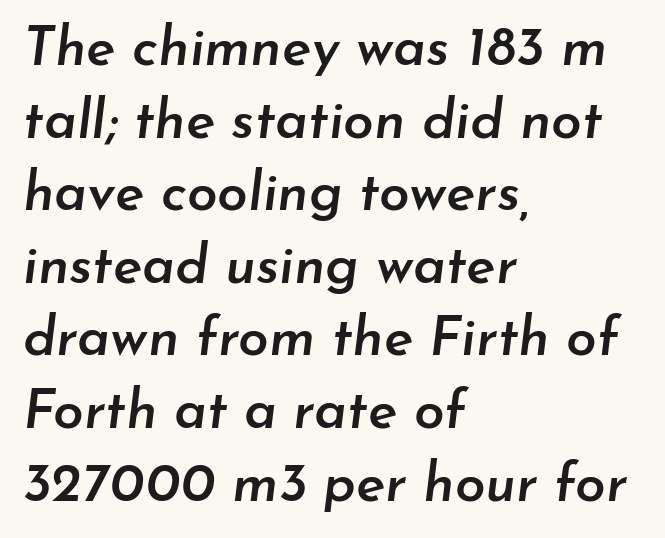
The rendering anchors every line to the left-hand side. Just letters on the line, the space beneath them empty. This is the in-between weight designers call semibold or demi. There's an unmistakable incline to the writing here. In terms of letterspacing, this is plain default setting. The rendering uses a moderate line-height, typical for paragraphs.
